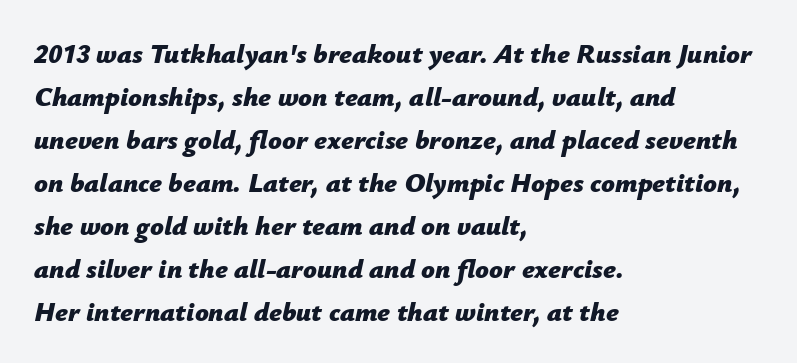
The lettering tilts uniformly, giving the passage an italic look. Students, note that the glyphs here touch the page at normal intervals. The line-height multiplier appears to be the usual default. The paragraph shown leans on its left margin. Thick stems and heavy bowls — unmistakably bold.
